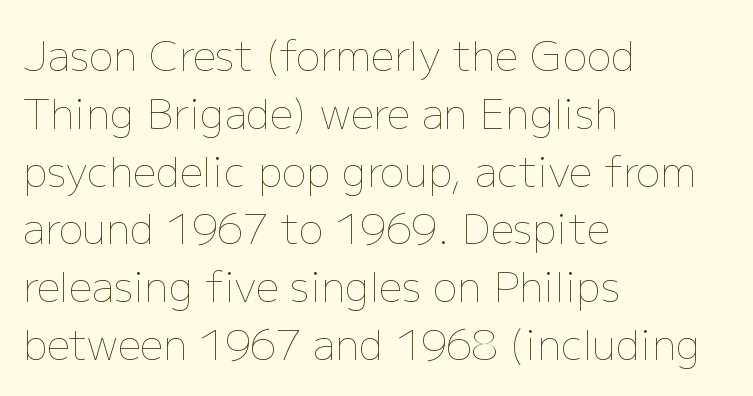
{"italic": "no", "bold": "no", "weight": "thin", "width": "normal", "stroke_contrast": "low", "x_height": "medium", "monospaced": "no", "underline": "no", "align": "left", "line_spacing": "normal", "line_spacing_ratio": 1.41, "letter_spacing": "normal", "letter_spacing_em": 0.0, "glyph_px": 41}
